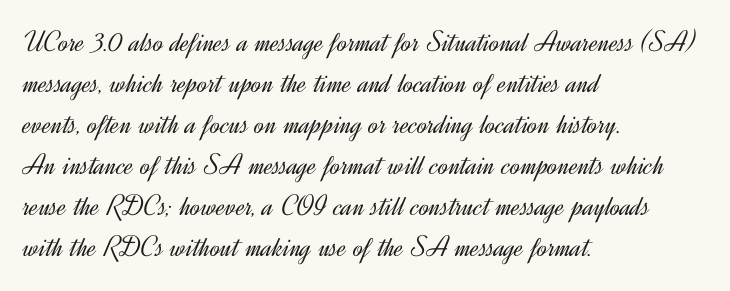
Q: Is the text bold? A: No.
Q: Is the text italic (slanted)? A: Yes.
Q: Is the typeface a serif or a sans-serif typeface? A: Sans-serif.
Q: Is the text underlined? A: No.
Q: How is the paragraph aligned? A: Left-aligned.
Q: Is the spacing between letters normal or unusually wide? A: Normal.
Q: Is the spacing between lines tight, normal or loose? A: Normal.
Q: Width (condensed, normal, or wide)? A: Normal.
Q: x-height? A: Small.
Q: Monospaced? A: No.
